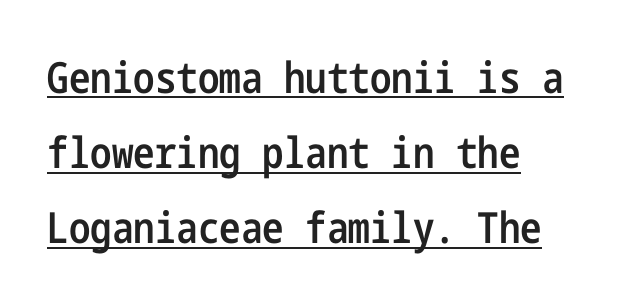
This rendering employs a face without finishing strokes, i.e., a sans-serif. Letter spacing: default. Upright lettering throughout. Layout note: lines flush left.
